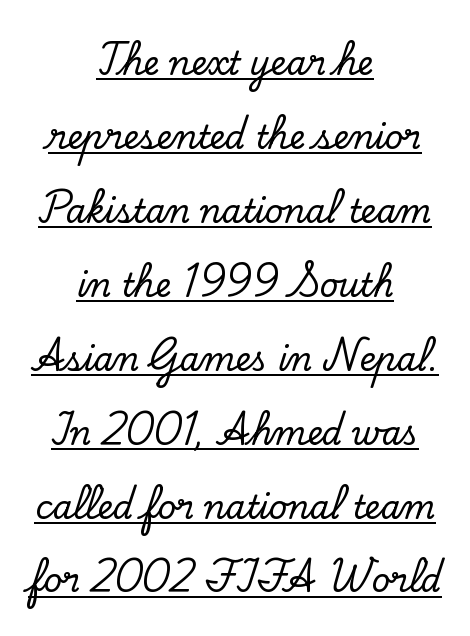
A baseline rule has been typeset under these characters. Note: serifs present on the glyphs. Line starts and ends both wander, symmetrically.
